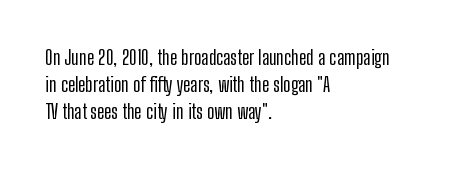
The vertical gap from one line to the next is medium. The letters sit at their default tracking, neither squeezed nor spread. A student would call this left alignment; a typographer would say flush left, rag right. Does the lettering tilt? It doesn't — this is upright.
